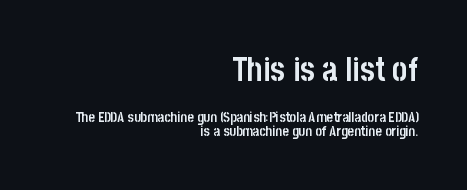
The image shows 33 px semibold, condensed sans-serif type, upright; set right-aligned, tight line spacing (0.99x), normal letter spacing, not underlined; the first (top) block is 2.36x larger; low stroke contrast and a large x-height.
